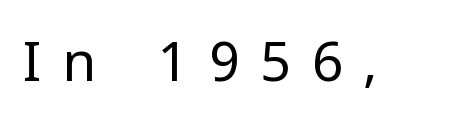
Is the stroke heavy? The answer is a plain regular-or-lighter. I'd call this a sans setting — the letters go barefoot. Looks like regular typesetting: each glyph gets only the width it needs. This is the regular roman posture of the typeface. These lines have a slow, spaced-out rhythm from letter to letter. Descender tails drop into unmarked territory.
